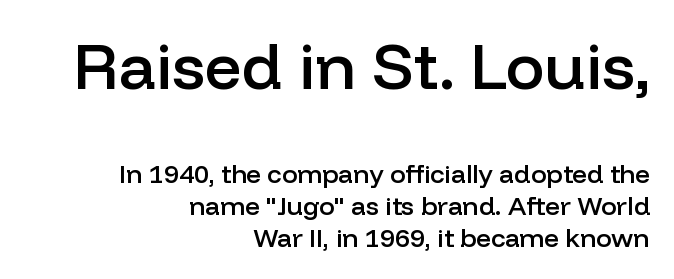
Q: Is the text bold? A: Semi-bold.
Q: Is the text italic (slanted)? A: No, it is upright.
Q: Is the typeface a serif or a sans-serif typeface? A: Sans-serif.
Q: Is the text underlined? A: No.
Q: How is the paragraph aligned? A: Right-aligned.
Q: Is the spacing between letters normal or unusually wide? A: Normal.
Q: Which block of text is set in a larger size, the first (top) or the second (bottom)? A: The first (top) one.
Q: Width (condensed, normal, or wide)? A: Normal.
Q: Stroke contrast? A: Low.
Q: x-height? A: Medium.
Q: Monospaced? A: No.
